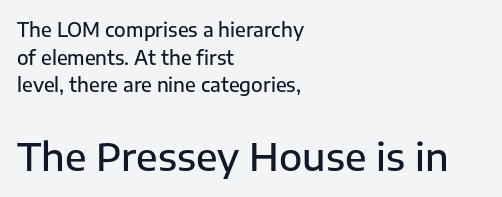
Character widths vary here, with narrow letters taking less room than wide ones. Compared with a centered layout, this one pins lines to the left instead. The rendering uses a moderate line-height, typical for paragraphs. The font is running at a semibold setting, under full bold. The zone under the glyphs is completely vacant.
